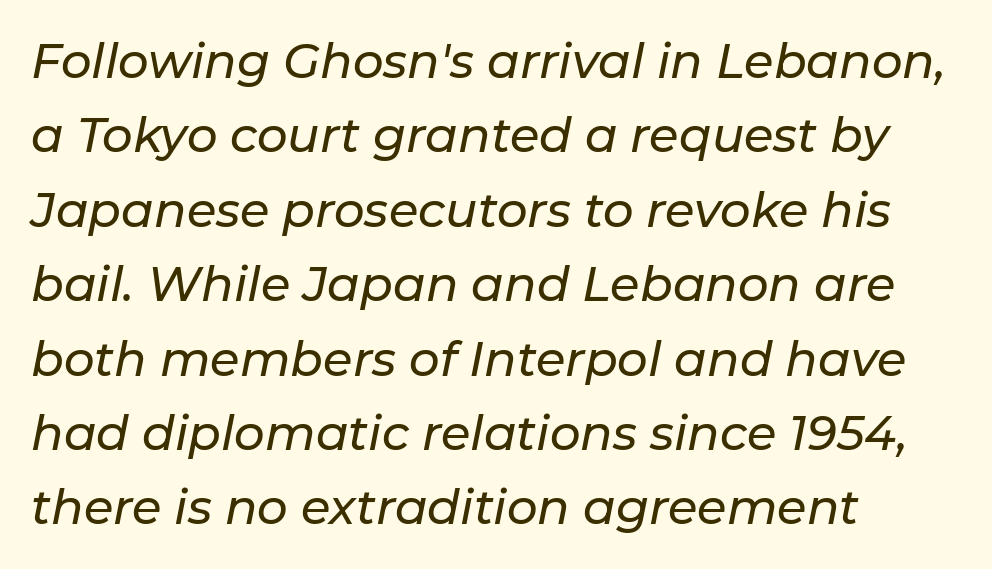
No extra tracking has been applied to these lines. A typesetter would call this proportional, since set widths differ per character. The rendering anchors every line to the left-hand side. Posture: slanted. Type without underlining.
